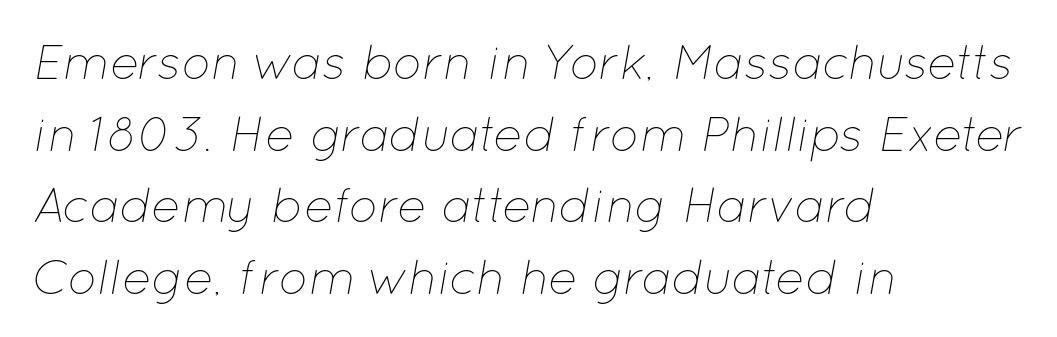
The image shows 49 px thin type, italic (leaning right); set left-aligned, normal line spacing (1.46x), normal letter spacing, not underlined; low stroke contrast and a medium x-height.
